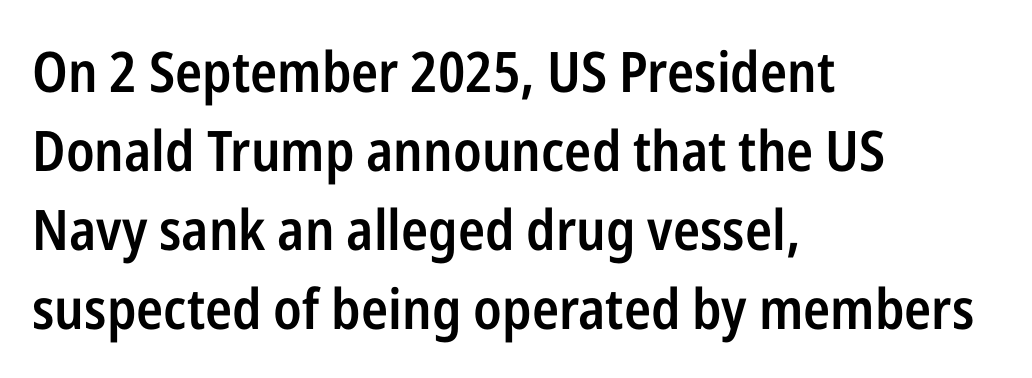
Characters follow at the spacing the type designer built in. The face used here is a sans, in the tradition of grotesques and geometrics. A clean baseline with only descenders dipping below it. Does the lettering tilt? It doesn't — this is upright. The passage shown stacks its lines at a standard gap.
